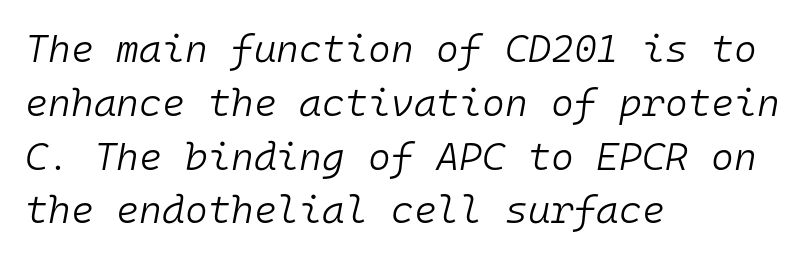
The image shows 39 px light type, italic (leaning right), monospaced; set left-aligned, normal line spacing (1.38x), normal letter spacing, not underlined; low stroke contrast and a medium x-height.
